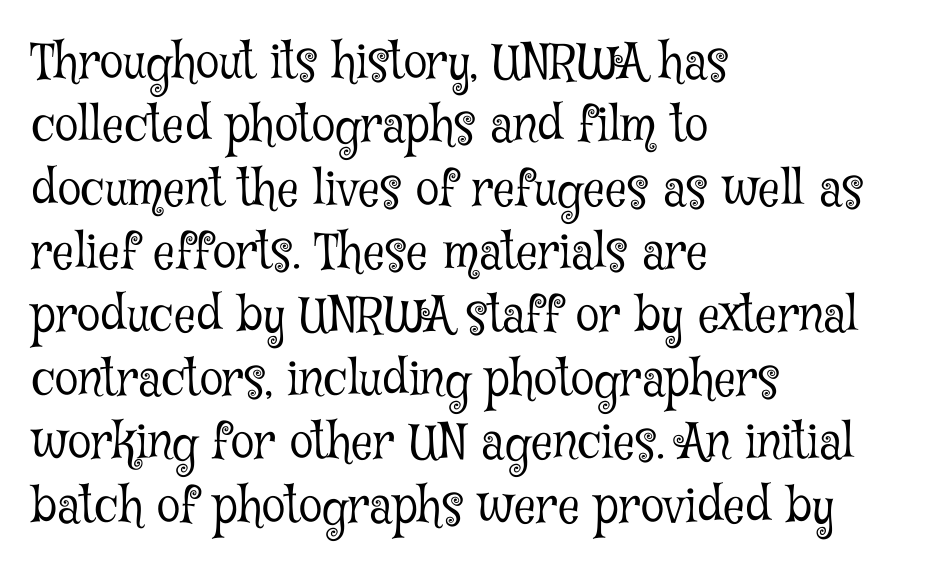
{"serif": "yes", "italic": "no", "bold": "no", "weight": "light", "width": "condensed", "stroke_contrast": "low", "x_height": "medium", "monospaced": "no", "underline": "no", "align": "left", "line_spacing": "normal", "line_spacing_ratio": 1.32, "letter_spacing": "normal", "letter_spacing_em": 0.0, "glyph_px": 48}
